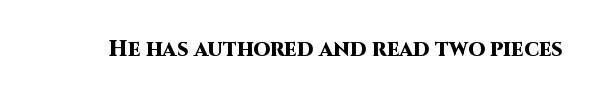
Q: Is the text bold? A: Yes.
Q: Is the text italic (slanted)? A: No, it is upright.
Q: Is the text underlined? A: No.
Q: Is the spacing between letters normal or unusually wide? A: Normal.
